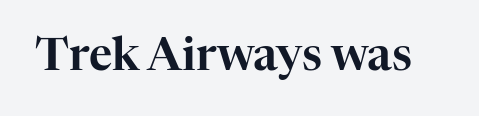
The rendering uses natural spacing where letterforms have individual widths. Characters remain perfectly vertical along every line. Glyph-to-glyph distance matches everyday printed text. Type style note: has serifs. No word sits above an underline.
